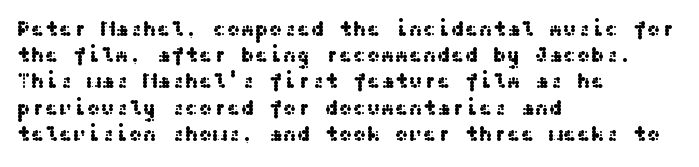
{"italic": "no", "underline": "no", "align": "left", "line_spacing": "normal", "line_spacing_ratio": 1.25, "letter_spacing": "normal", "letter_spacing_em": 0.0, "glyph_px": 21}
